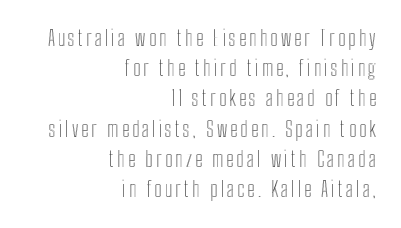
{"italic": "no", "underline": "no", "align": "right", "line_spacing": "normal", "line_spacing_ratio": 1.44, "glyph_px": 21}
